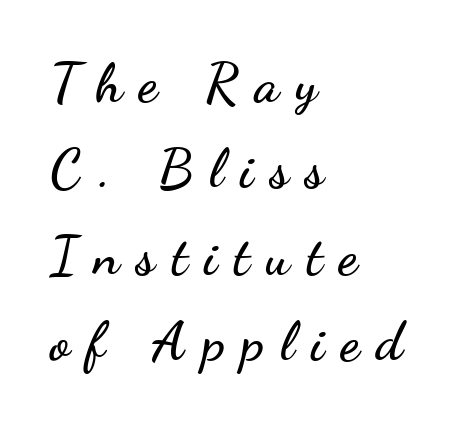
{"serif": "no", "width": "wide", "stroke_contrast": "low", "x_height": "small", "monospaced": "no", "underline": "no", "align": "left", "line_spacing": "normal", "line_spacing_ratio": 1.6, "letter_spacing": "wide", "letter_spacing_em": 0.31, "glyph_px": 54}
